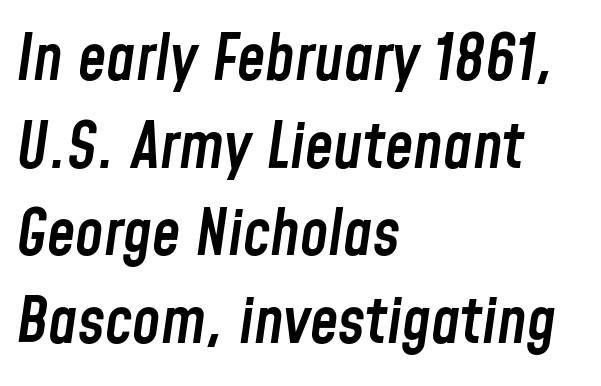
The image shows 64 px semibold, condensed type, italic (leaning right); set left-aligned, normal line spacing (1.37x), normal letter spacing, not underlined; low stroke contrast and a medium x-height.
